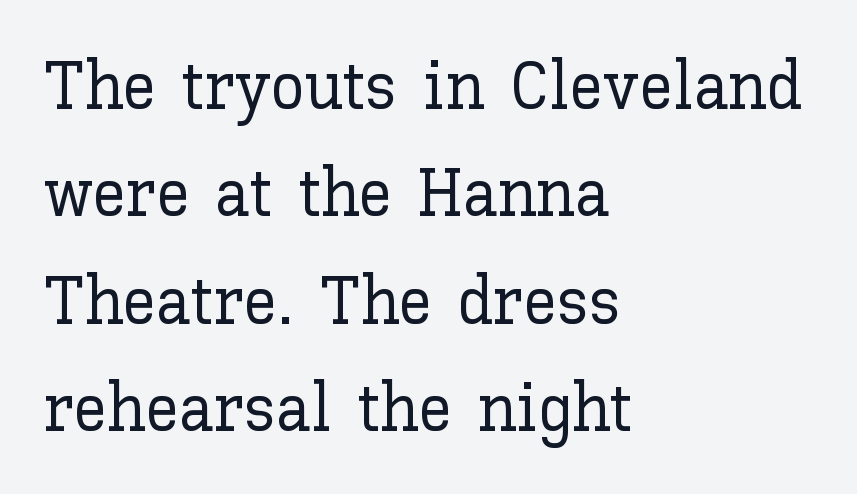
{"italic": "no", "width": "normal", "stroke_contrast": "low", "x_height": "medium", "monospaced": "no", "underline": "no", "align": "left", "line_spacing": "normal", "line_spacing_ratio": 1.58, "letter_spacing": "normal", "letter_spacing_em": 0.0, "glyph_px": 68}
